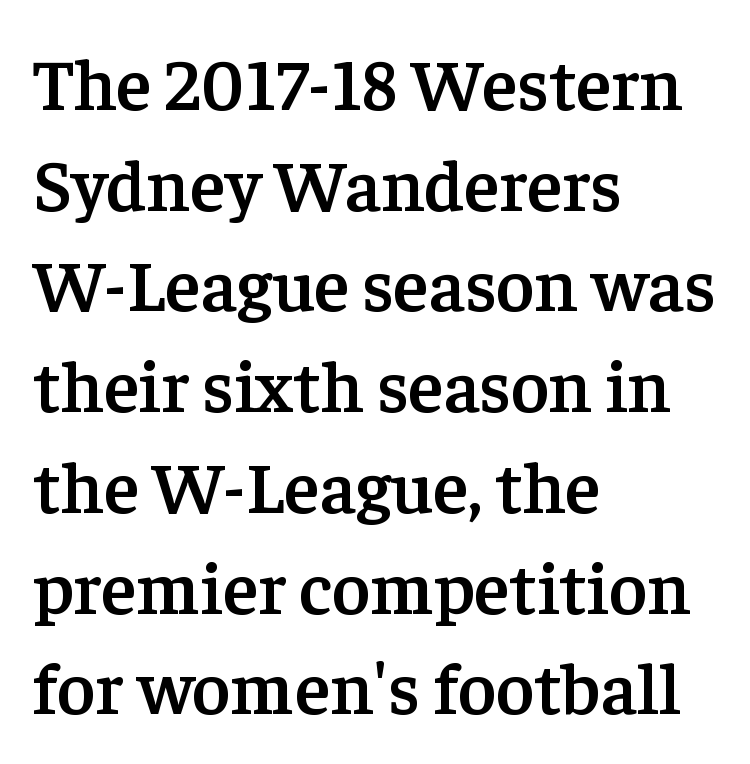
{"serif": "yes", "italic": "no", "bold": "semi", "weight": "semibold", "width": "normal", "stroke_contrast": "low", "x_height": "medium", "monospaced": "no", "underline": "no", "align": "left", "line_spacing": "normal", "line_spacing_ratio": 1.38, "letter_spacing": "normal", "letter_spacing_em": 0.0, "glyph_px": 73}
